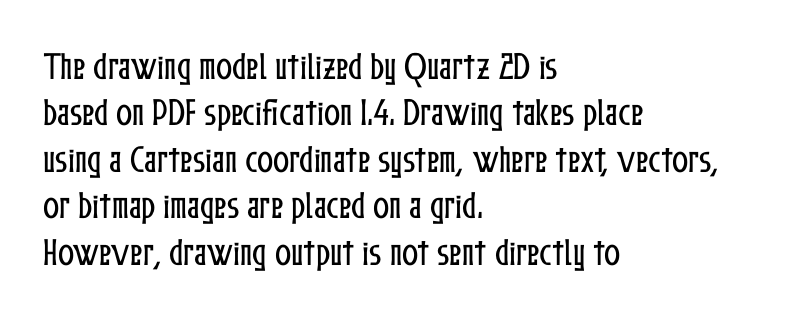
Q: Is the text italic (slanted)? A: No, it is upright.
Q: Is the text underlined? A: No.
Q: How is the paragraph aligned? A: Left-aligned.
Q: Is the spacing between letters normal or unusually wide? A: Normal.
Q: Is the spacing between lines tight, normal or loose? A: Normal.
Q: Width (condensed, normal, or wide)? A: Condensed.
Q: Stroke contrast? A: Low.
Q: x-height? A: Medium.
Q: Monospaced? A: No.
